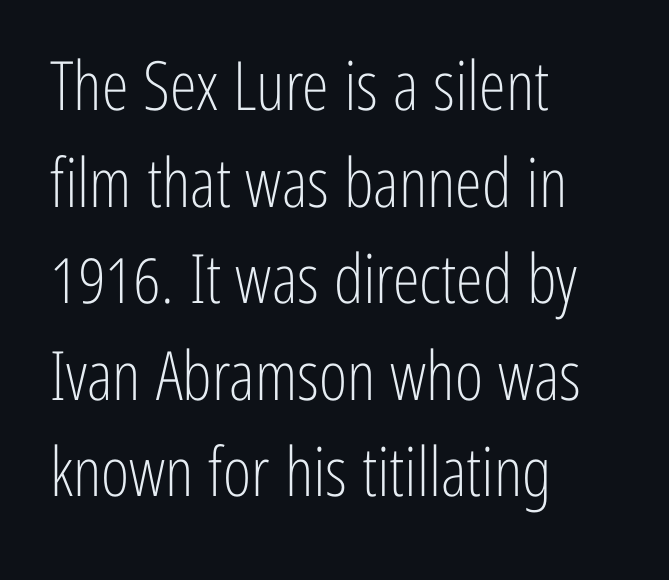
The image shows 68 px light, condensed sans-serif type, upright; set left-aligned, normal line spacing (1.42x), normal letter spacing, not underlined; low stroke contrast and a medium x-height.
